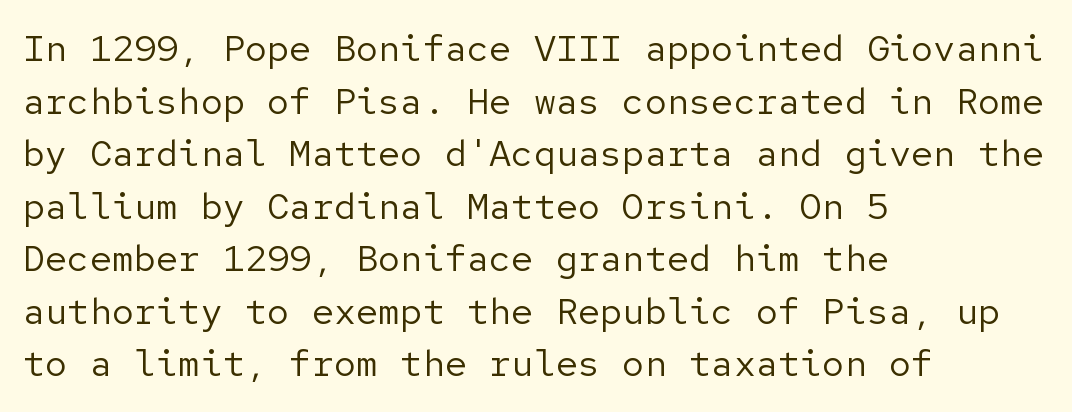
The image shows 37 px regular-weight sans-serif type, upright; set left-aligned, normal line spacing (1.42x), normal letter spacing, not underlined; low stroke contrast and a medium x-height.
